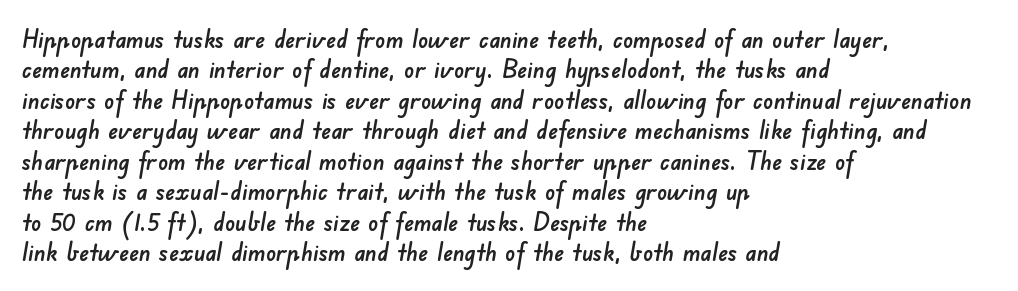
The image shows 25 px text type; set left-aligned, line spacing 1.22x, normal letter spacing, not underlined.
